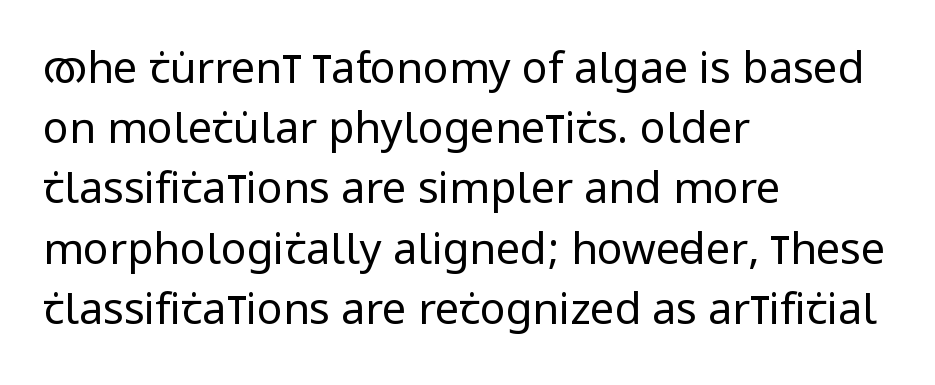
Q: Is the text bold? A: No.
Q: Is the text italic (slanted)? A: No, it is upright.
Q: Is the typeface a serif or a sans-serif typeface? A: Sans-serif.
Q: Is the text underlined? A: No.
Q: How is the paragraph aligned? A: Left-aligned.
Q: Is the spacing between letters normal or unusually wide? A: Normal.
Q: Is the spacing between lines tight, normal or loose? A: Normal.
Q: Width (condensed, normal, or wide)? A: Condensed.
Q: Stroke contrast? A: Low.
Q: x-height? A: Large.
Q: Monospaced? A: No.
